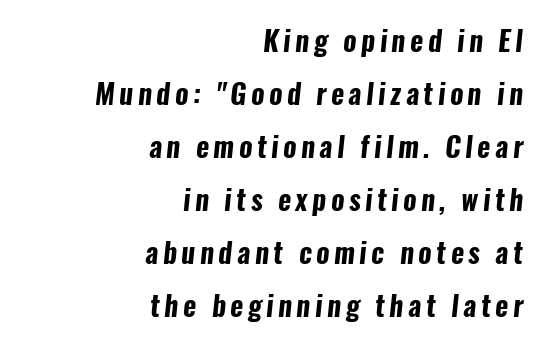
Q: Is the text bold? A: Yes.
Q: Is the typeface a serif or a sans-serif typeface? A: Sans-serif.
Q: Is the text underlined? A: No.
Q: How is the paragraph aligned? A: Right-aligned.
Q: Width (condensed, normal, or wide)? A: Condensed.
Q: Stroke contrast? A: Low.
Q: x-height? A: Medium.
Q: Monospaced? A: No.
